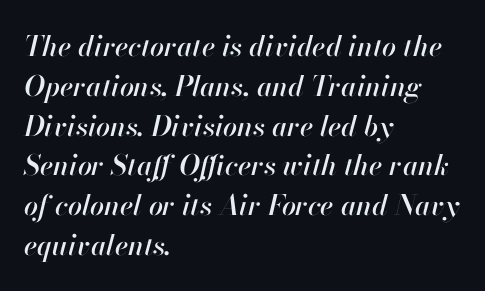
Honestly, there is no underline to notice here at all. The block of text has a typical density, with ordinary space between rows. Which margin do the lines hug? The left one — the right edge is uneven. The type is set solid horizontally, with unmodified tracking.
